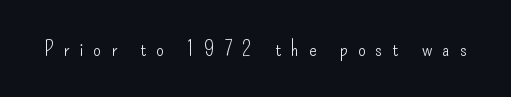
The image shows 22 px text type, upright; set unusually wide letter spacing (+0.45 em), not underlined.
